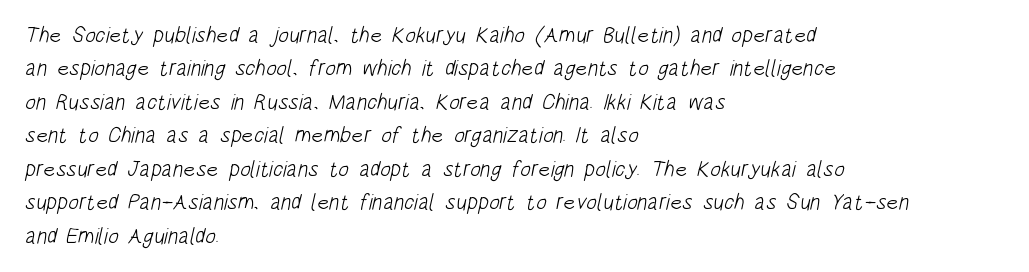
Q: Is the text bold? A: No.
Q: Is the text underlined? A: No.
Q: How is the paragraph aligned? A: Left-aligned.
Q: Is the spacing between letters normal or unusually wide? A: Normal.
Q: Is the spacing between lines tight, normal or loose? A: Normal.
